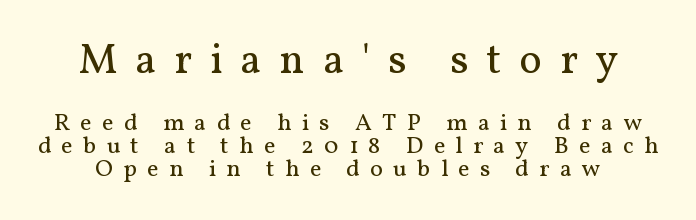
Each word looks stretched out because of the extra space between its letters. Stroke terminals: seriffed. Varying glyph widths throughout — classic text-font behaviour. The weight tops out at a normal text grade.
